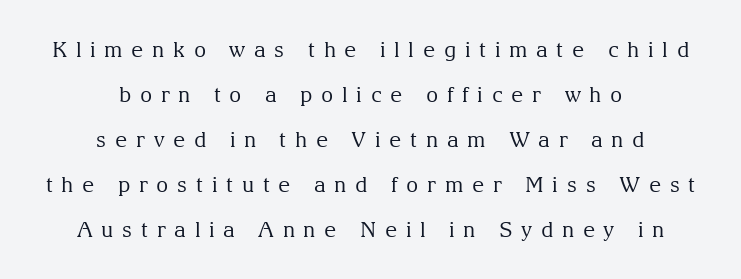
{"italic": "no", "bold": "no", "underline": "no", "align": "center", "line_spacing": "loose", "line_spacing_ratio": 2.14, "letter_spacing": "wide", "letter_spacing_em": 0.41, "glyph_px": 21}
